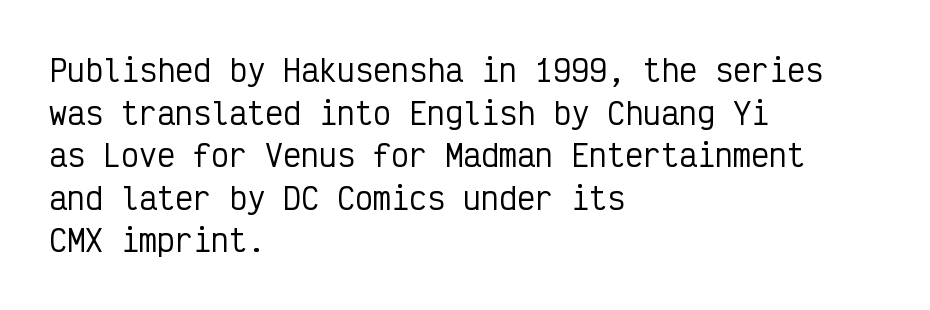
The image shows 30 px condensed sans-serif type, upright, monospaced; set left-aligned, normal line spacing (1.42x), normal letter spacing, not underlined; low stroke contrast and a medium x-height.
